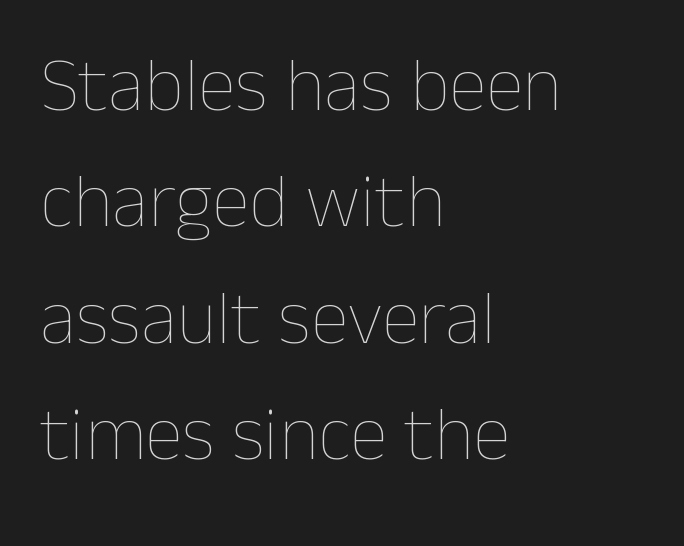
Q: Is the text bold? A: No.
Q: Is the text italic (slanted)? A: No, it is upright.
Q: Is the text underlined? A: No.
Q: How is the paragraph aligned? A: Left-aligned.
Q: Is the spacing between letters normal or unusually wide? A: Normal.
Q: Is the spacing between lines tight, normal or loose? A: Normal.
Q: Width (condensed, normal, or wide)? A: Normal.
Q: Stroke contrast? A: Low.
Q: x-height? A: Medium.
Q: Monospaced? A: No.
